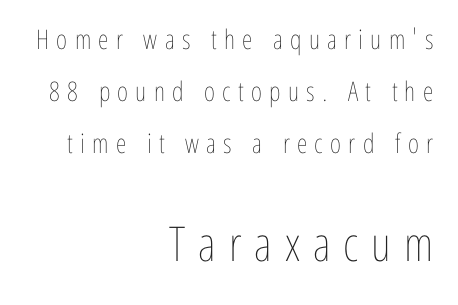
The setting favours the right margin, as signatures and pull-quotes sometimes do. The face looks like a standard text weight, possibly lighter. Of the two passages, the one underneath uses the larger point size. The face used here is proportionally spaced, like ordinary book or web type. Style check: upright.
